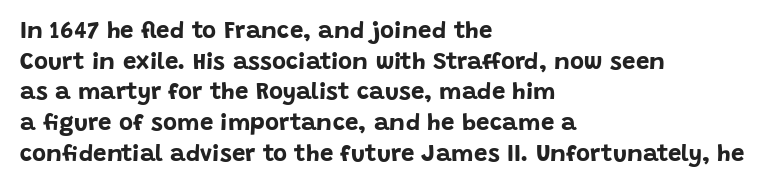
Q: Is the text bold? A: Yes.
Q: Is the text italic (slanted)? A: No, it is upright.
Q: Is the text underlined? A: No.
Q: How is the paragraph aligned? A: Left-aligned.
Q: Is the spacing between letters normal or unusually wide? A: Normal.
Q: Is the spacing between lines tight, normal or loose? A: Normal.
